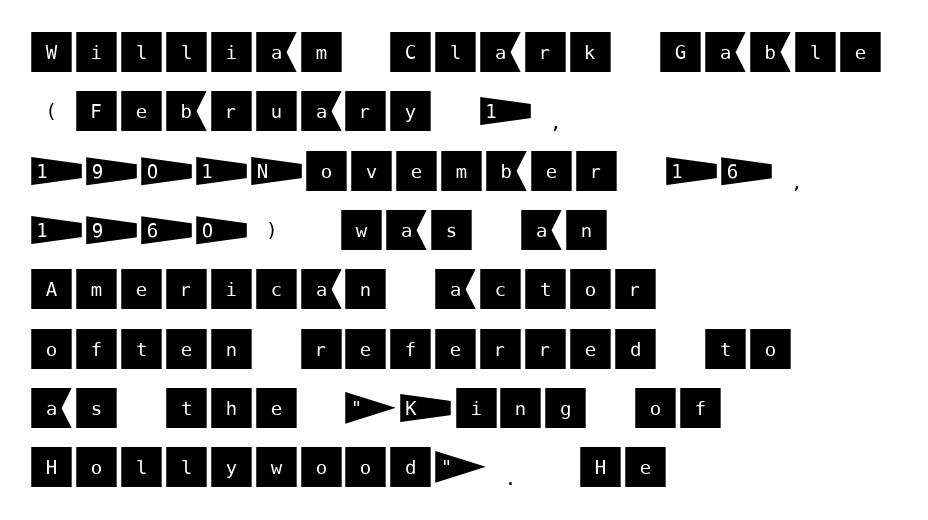
The image shows 46 px sans-serif type, upright; set left-aligned, normal line spacing (1.29x), normal letter spacing, not underlined; medium stroke contrast and a large x-height.
